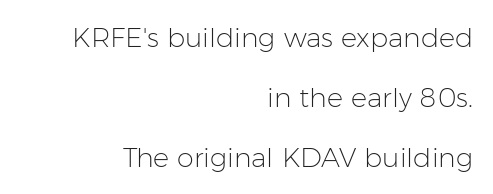
Q: Is the text bold? A: No.
Q: Is the text italic (slanted)? A: No, it is upright.
Q: Is the text underlined? A: No.
Q: How is the paragraph aligned? A: Right-aligned.
Q: Is the spacing between letters normal or unusually wide? A: Normal.
Q: Is the spacing between lines tight, normal or loose? A: Loose.
